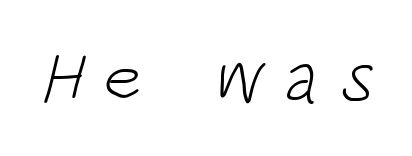
Q: Is the text bold? A: No.
Q: Is the typeface a serif or a sans-serif typeface? A: Sans-serif.
Q: Is the text underlined? A: No.
Q: Is the spacing between letters normal or unusually wide? A: Unusually wide.
Q: Width (condensed, normal, or wide)? A: Condensed.
Q: Stroke contrast? A: Low.
Q: x-height? A: Large.
Q: Monospaced? A: No.
